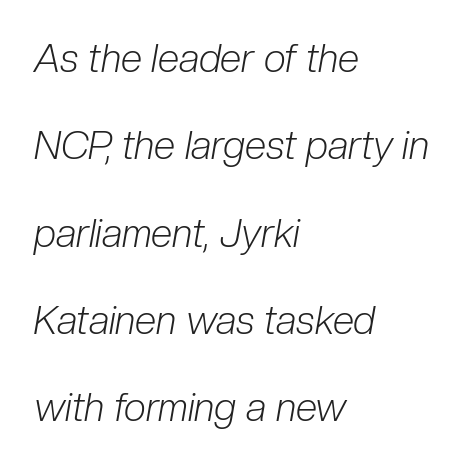
{"italic": "yes", "lean": "right", "slant_degrees": 10, "bold": "no", "weight": "light", "width": "condensed", "stroke_contrast": "low", "x_height": "medium", "monospaced": "no", "underline": "no", "align": "left", "line_spacing": "loose", "line_spacing_ratio": 2.24, "letter_spacing": "normal", "letter_spacing_em": 0.0, "glyph_px": 39}
